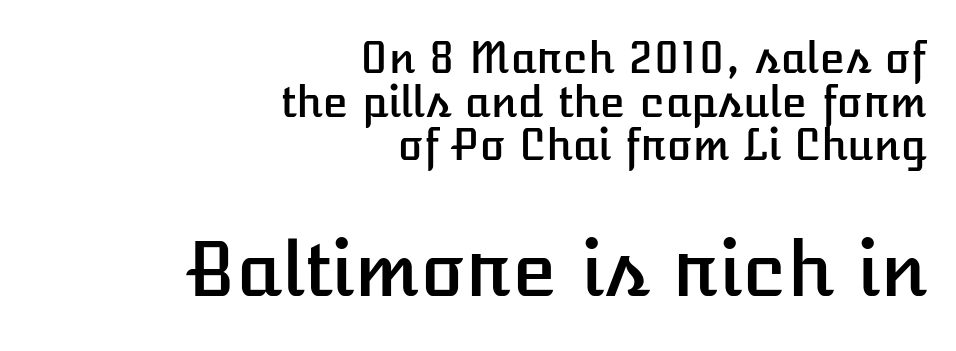
{"italic": "no", "width": "normal", "stroke_contrast": "low", "x_height": "medium", "monospaced": "no", "underline": "no", "align": "right", "line_spacing": "tight", "line_spacing_ratio": 1.04, "letter_spacing": "normal", "letter_spacing_em": 0.0, "larger_block": "second", "size_ratio": 1.76, "glyph_px": 74}
